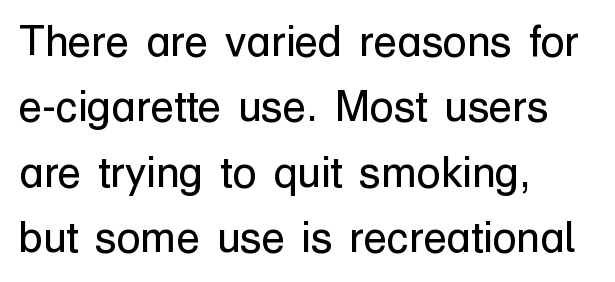
Q: Is the text bold? A: No.
Q: Is the text italic (slanted)? A: No, it is upright.
Q: Is the typeface a serif or a sans-serif typeface? A: Sans-serif.
Q: Is the text underlined? A: No.
Q: How is the paragraph aligned? A: Left-aligned.
Q: Is the spacing between letters normal or unusually wide? A: Normal.
Q: Is the spacing between lines tight, normal or loose? A: Normal.
Q: Width (condensed, normal, or wide)? A: Normal.
Q: Stroke contrast? A: Low.
Q: x-height? A: Medium.
Q: Monospaced? A: No.
